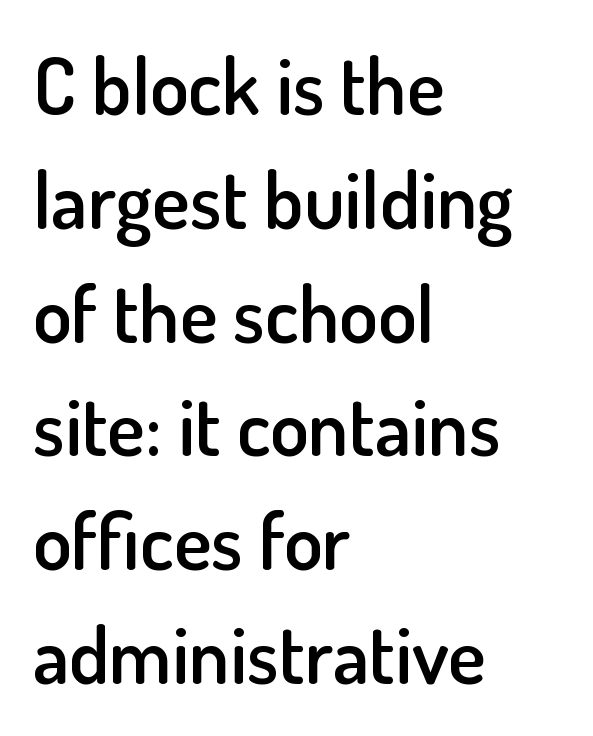
{"serif": "no", "italic": "no", "bold": "semi", "weight": "semibold", "width": "normal", "stroke_contrast": "low", "x_height": "small", "monospaced": "no", "underline": "no", "align": "left", "line_spacing": "normal", "line_spacing_ratio": 1.44, "letter_spacing": "normal", "letter_spacing_em": 0.0, "glyph_px": 79}
